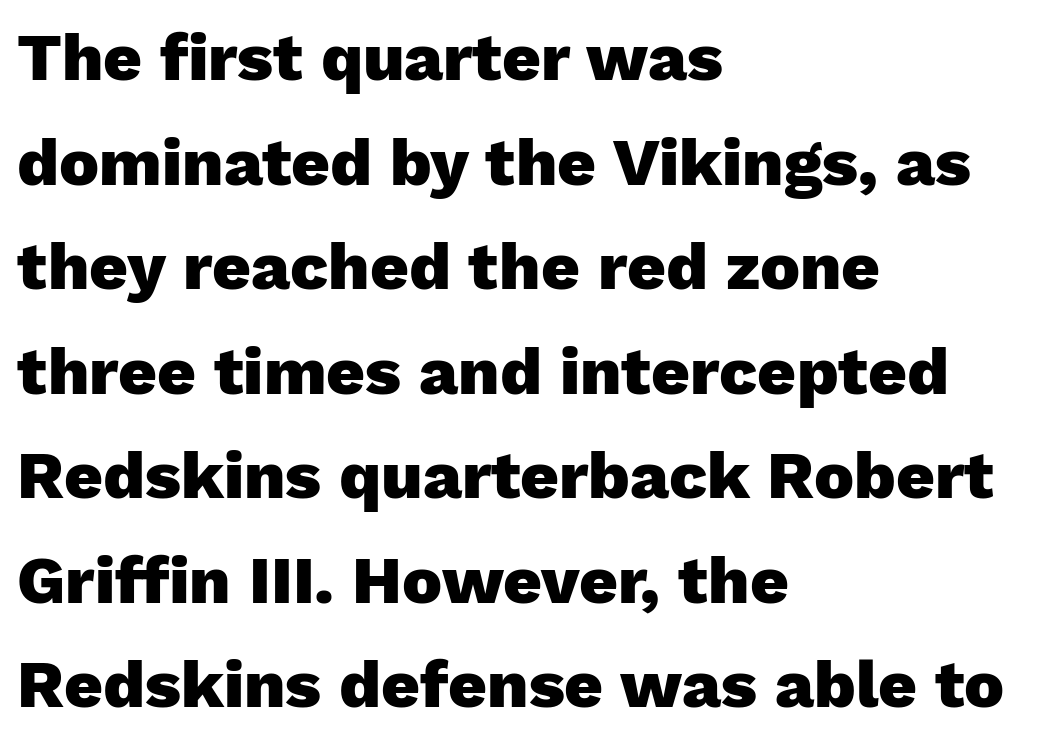
{"serif": "no", "italic": "no", "bold": "yes", "weight": "heavy", "width": "normal", "stroke_contrast": "low", "x_height": "medium", "monospaced": "no", "underline": "no", "align": "left", "line_spacing": "normal", "line_spacing_ratio": 1.56, "letter_spacing": "normal", "letter_spacing_em": 0.0, "glyph_px": 67}
